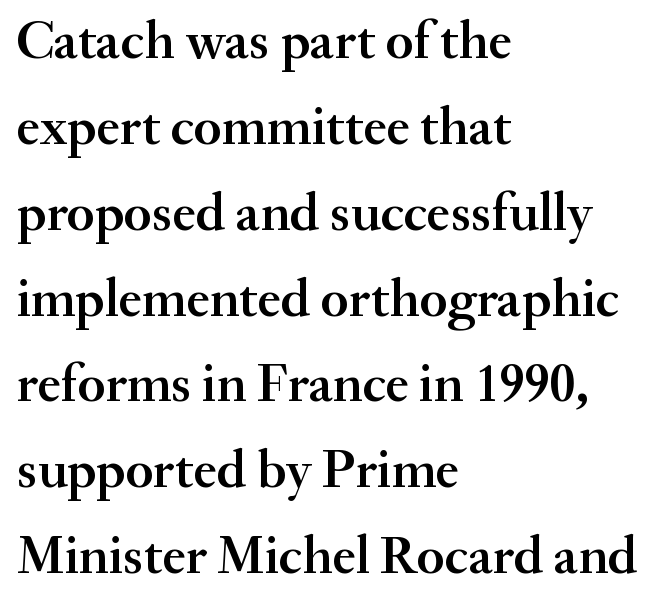
Q: Is the text bold? A: Semi-bold.
Q: Is the text italic (slanted)? A: No, it is upright.
Q: Is the typeface a serif or a sans-serif typeface? A: Serif.
Q: Is the text underlined? A: No.
Q: How is the paragraph aligned? A: Left-aligned.
Q: Is the spacing between letters normal or unusually wide? A: Normal.
Q: Is the spacing between lines tight, normal or loose? A: Normal.
Q: Width (condensed, normal, or wide)? A: Normal.
Q: Stroke contrast? A: Medium.
Q: x-height? A: Small.
Q: Monospaced? A: No.
